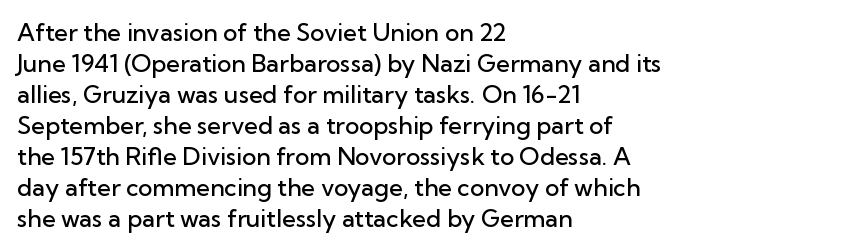
The strip under each line holds only bare page. Default kerning and tracking; the words read as compact shapes. This is the regular roman posture of the typeface. Regular leading. One-word summary of the alignment: left.
